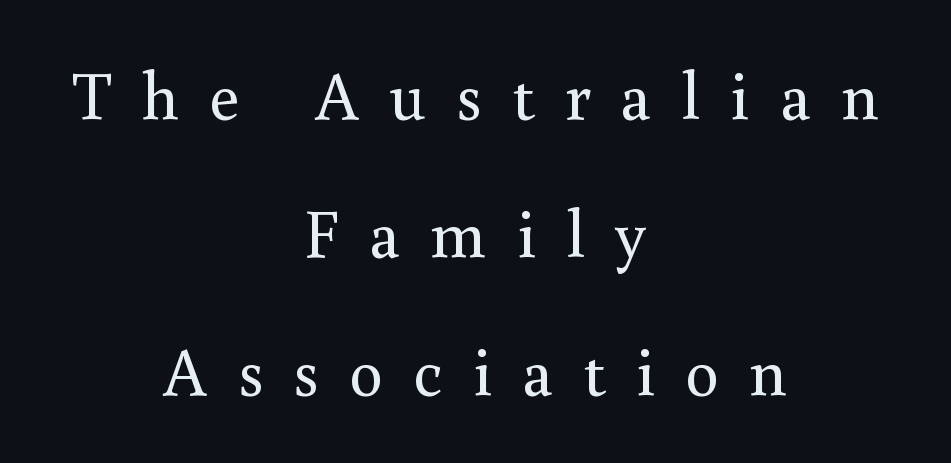
{"serif": "yes", "italic": "no", "bold": "no", "weight": "regular", "width": "normal", "x_height": "small", "monospaced": "no", "underline": "no", "align": "center", "line_spacing": "loose", "line_spacing_ratio": 2.03, "letter_spacing": "wide", "letter_spacing_em": 0.44, "glyph_px": 68}
